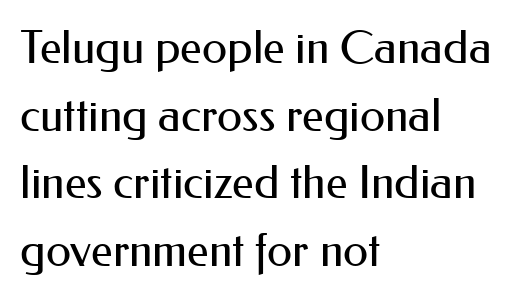
Q: Is the text bold? A: No.
Q: Is the text italic (slanted)? A: No, it is upright.
Q: Is the typeface a serif or a sans-serif typeface? A: Sans-serif.
Q: Is the text underlined? A: No.
Q: How is the paragraph aligned? A: Left-aligned.
Q: Is the spacing between letters normal or unusually wide? A: Normal.
Q: Is the spacing between lines tight, normal or loose? A: Normal.
Q: Width (condensed, normal, or wide)? A: Normal.
Q: Stroke contrast? A: Medium.
Q: x-height? A: Small.
Q: Monospaced? A: No.
